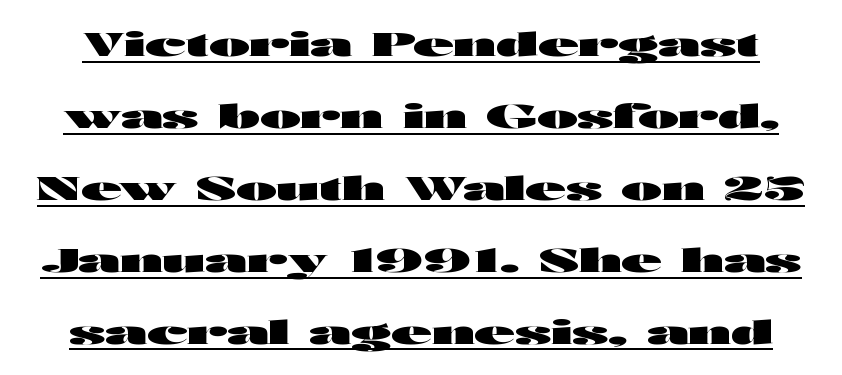
The image shows 33 px heavy, wide sans-serif type, upright; set loose line spacing (2.18x), normal letter spacing, underlined; high stroke contrast and a medium x-height.
